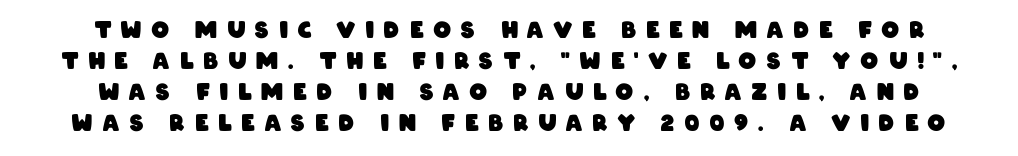
The image shows 22 px bold type; set centered, normal line spacing (1.41x), unusually wide letter spacing (+0.46 em), not underlined.
